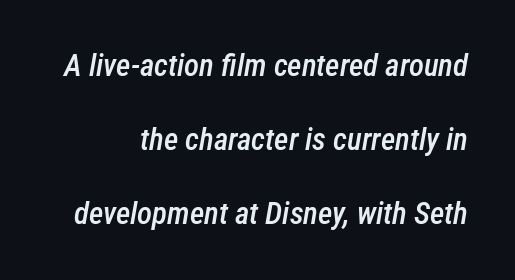
Q: Is the text bold? A: Semi-bold.
Q: Is the text italic (slanted)? A: Yes, it leans right by about 12 degrees.
Q: Is the text underlined? A: No.
Q: How is the paragraph aligned? A: Right-aligned.
Q: Is the spacing between letters normal or unusually wide? A: Normal.
Q: Is the spacing between lines tight, normal or loose? A: Loose.
Q: Width (condensed, normal, or wide)? A: Condensed.
Q: Stroke contrast? A: Low.
Q: x-height? A: Medium.
Q: Monospaced? A: No.
